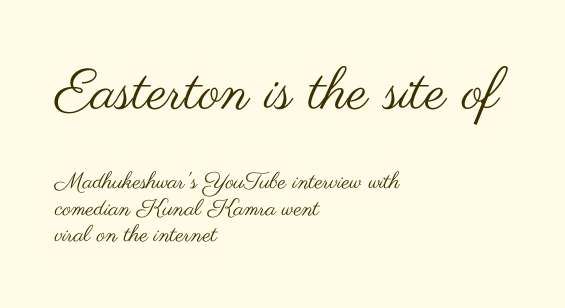
The image shows 57 px regular-weight, wide sans-serif type; set left-aligned, tight line spacing (1.15x), normal letter spacing, not underlined; the first (top) block is 2.48x larger; medium stroke contrast and a small x-height.
